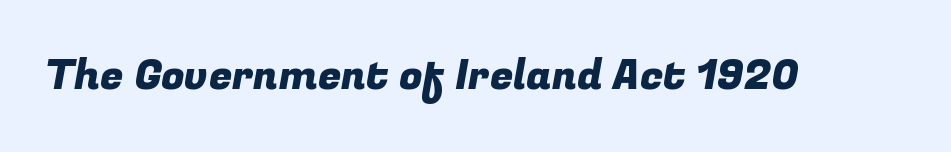
The image shows 42 px sans-serif type; set normal letter spacing, not underlined; low stroke contrast and a medium x-height.
